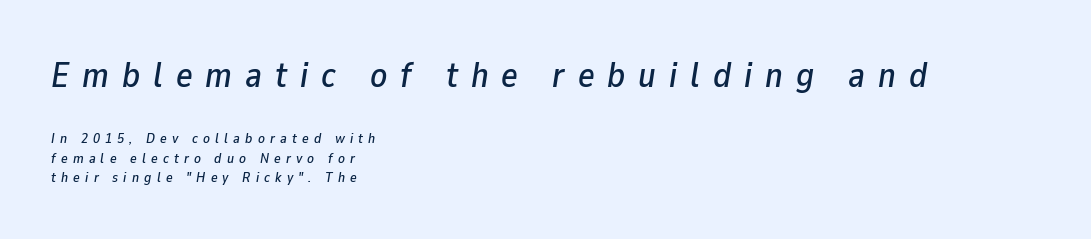
Q: Is the text italic (slanted)? A: Yes, it leans right by about 9 degrees.
Q: Is the text underlined? A: No.
Q: How is the paragraph aligned? A: Left-aligned.
Q: Is the spacing between letters normal or unusually wide? A: Unusually wide.
Q: Is the spacing between lines tight, normal or loose? A: Normal.
Q: Which block of text is set in a larger size, the first (top) or the second (bottom)? A: The first (top) one.
Q: Width (condensed, normal, or wide)? A: Normal.
Q: Stroke contrast? A: Low.
Q: x-height? A: Medium.
Q: Monospaced? A: No.
